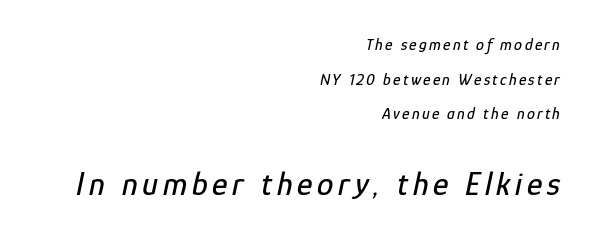
The image shows 33 px condensed type, italic (leaning right); set right-aligned, loose line spacing (2.16x), not underlined; the second (bottom) block is 2.06x larger; low stroke contrast and a medium x-height.
